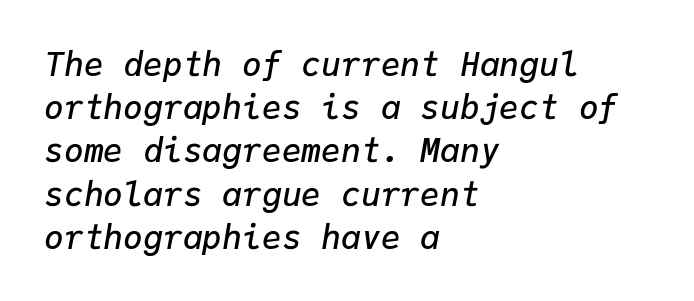
Fixed-width glyphs throughout — classic coding-font behaviour. Has an underline been added? It has not. The font is running at a semibold setting, under full bold. The letterforms sit shoulder to shoulder at normal distance. What's the leading like? Ordinary, nothing unusual.
